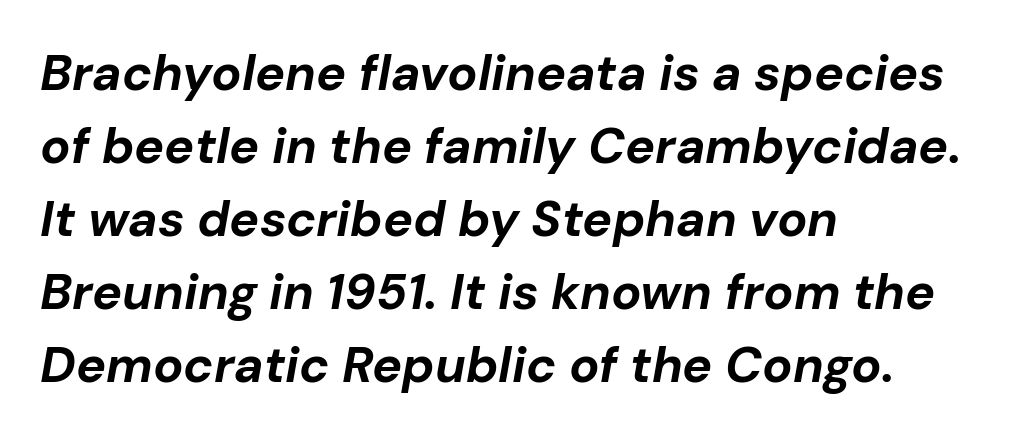
The image shows 50 px bold type, italic (leaning right); set left-aligned, normal line spacing (1.46x), normal letter spacing, not underlined; low stroke contrast and a medium x-height.
